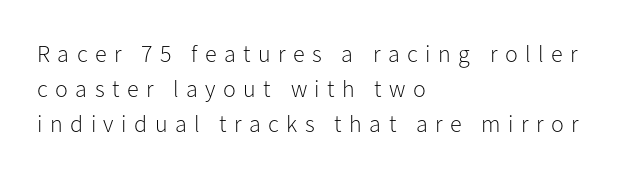
Q: Is the text bold? A: No.
Q: Is the text italic (slanted)? A: No, it is upright.
Q: Is the text underlined? A: No.
Q: How is the paragraph aligned? A: Left-aligned.
Q: Is the spacing between letters normal or unusually wide? A: Unusually wide.
Q: Is the spacing between lines tight, normal or loose? A: Normal.
